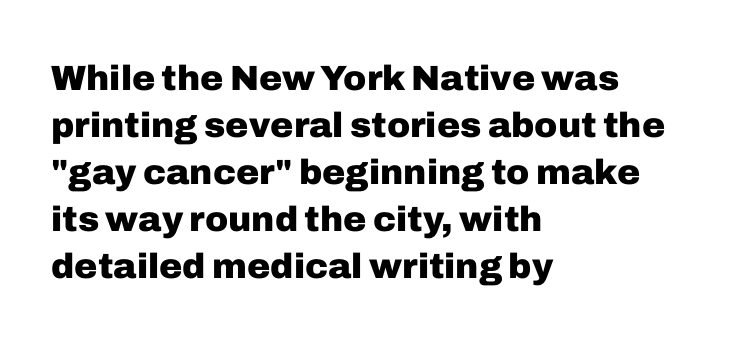
{"serif": "no", "italic": "no", "bold": "yes", "weight": "heavy", "width": "normal", "stroke_contrast": "low", "x_height": "medium", "monospaced": "no", "underline": "no", "align": "left", "line_spacing": "normal", "line_spacing_ratio": 1.34, "letter_spacing": "normal", "letter_spacing_em": 0.0, "glyph_px": 35}
